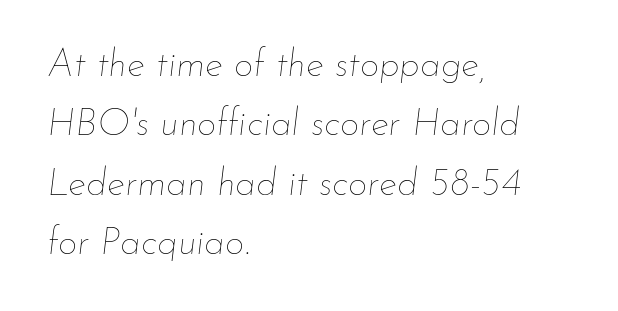
The image shows 38 px thin type, italic (leaning right); set left-aligned, normal line spacing (1.56x), normal letter spacing, not underlined; low stroke contrast and a small x-height.
